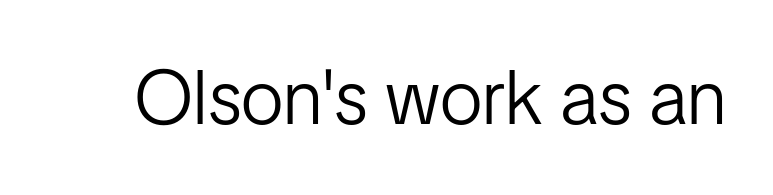
The image shows 77 px light, condensed sans-serif type, upright; set normal letter spacing, not underlined; low stroke contrast and a medium x-height.
